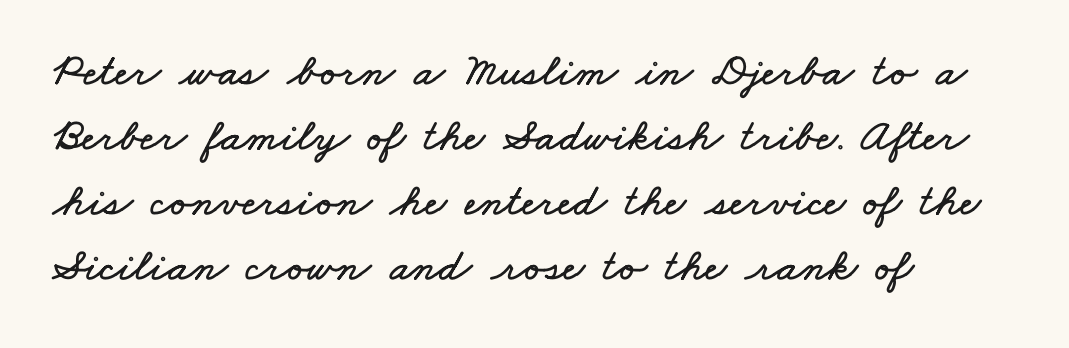
The image shows 46 px wide type; set left-aligned, normal line spacing (1.41x), normal letter spacing, not underlined; low stroke contrast and a small x-height.
